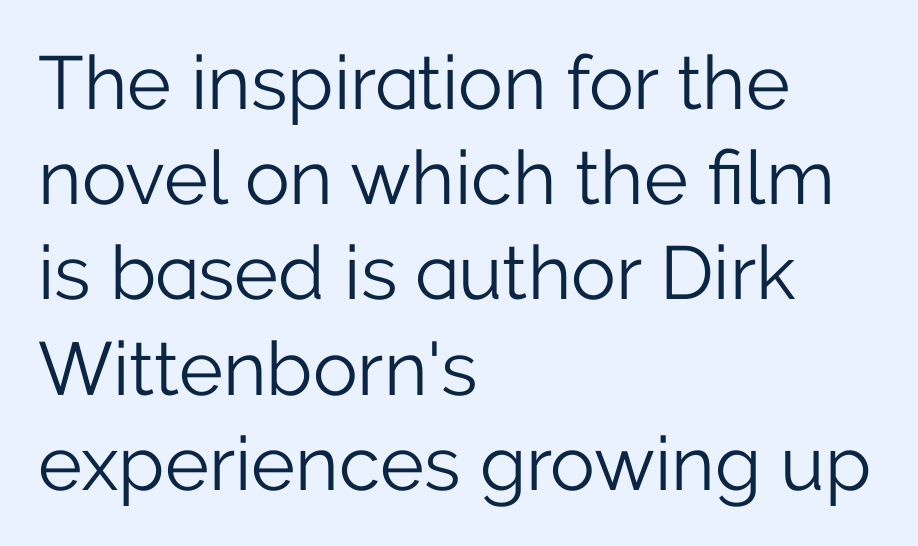
The image shows 75 px light sans-serif type, upright; set left-aligned, normal line spacing (1.27x), normal letter spacing, not underlined; low stroke contrast and a medium x-height.
